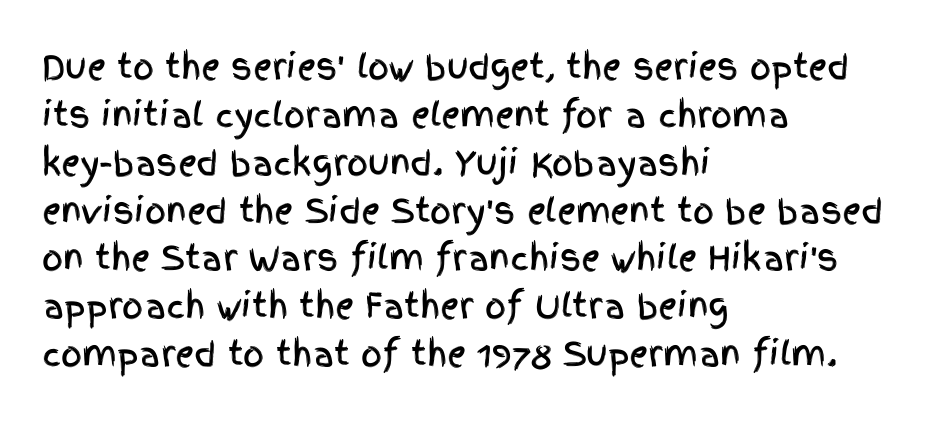
Q: Is the text italic (slanted)? A: No, it is upright.
Q: Is the typeface a serif or a sans-serif typeface? A: Sans-serif.
Q: Is the text underlined? A: No.
Q: How is the paragraph aligned? A: Left-aligned.
Q: Is the spacing between letters normal or unusually wide? A: Normal.
Q: Is the spacing between lines tight, normal or loose? A: Normal.
Q: Width (condensed, normal, or wide)? A: Condensed.
Q: x-height? A: Large.
Q: Monospaced? A: No.
